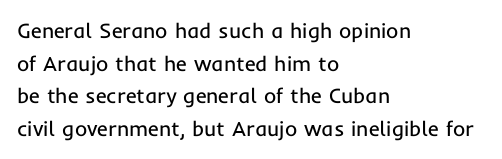
The image shows 21 px text type, upright; set left-aligned, normal line spacing (1.55x), normal letter spacing, not underlined.
